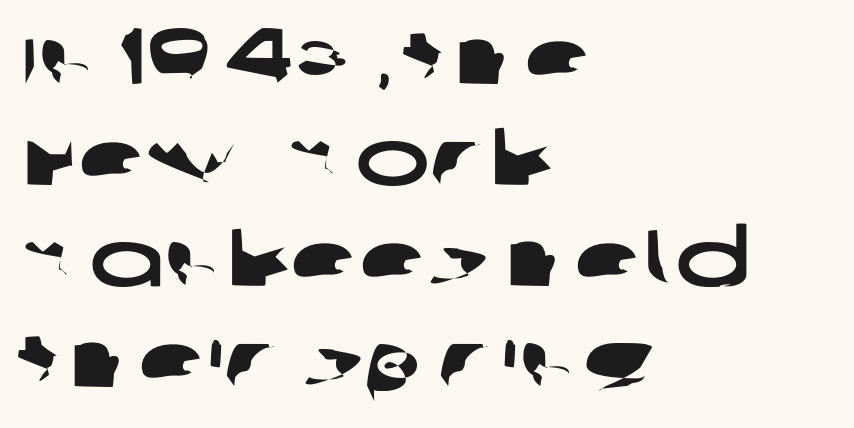
{"serif": "no", "width": "wide", "stroke_contrast": "low", "x_height": "large", "monospaced": "no", "underline": "no", "align": "left", "line_spacing": "normal", "line_spacing_ratio": 1.28, "letter_spacing": "normal", "letter_spacing_em": 0.0, "glyph_px": 79}
